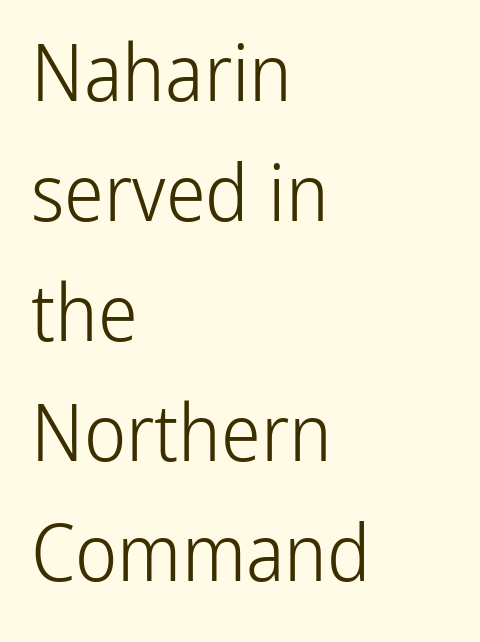
{"serif": "no", "italic": "no", "bold": "no", "weight": "light", "width": "condensed", "stroke_contrast": "low", "x_height": "medium", "monospaced": "no", "underline": "no", "align": "left", "line_spacing": "normal", "line_spacing_ratio": 1.5, "letter_spacing": "normal", "letter_spacing_em": 0.0, "glyph_px": 80}
